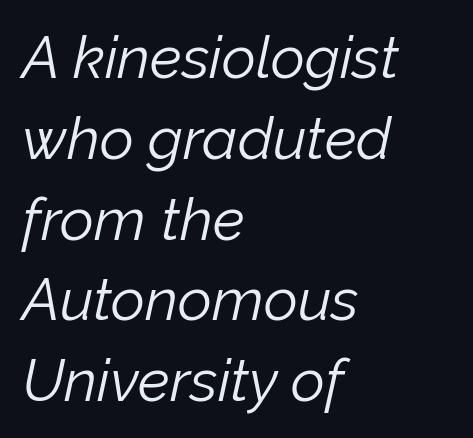
The foot of each line stays bare and open. Looks like regular typesetting: each glyph gets only the width it needs. Posture: slanted. These lines sit exactly where default settings would place them.
